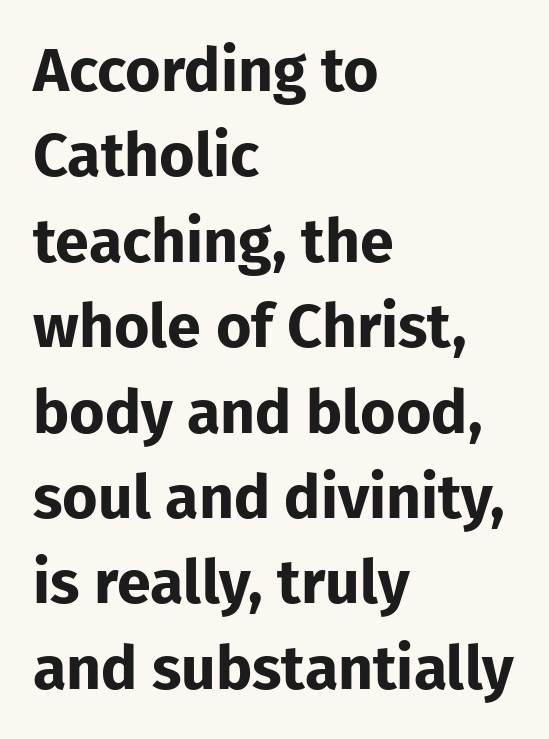
The image shows 61 px bold sans-serif type, upright; set left-aligned, normal line spacing (1.4x), normal letter spacing, not underlined; low stroke contrast and a medium x-height.
